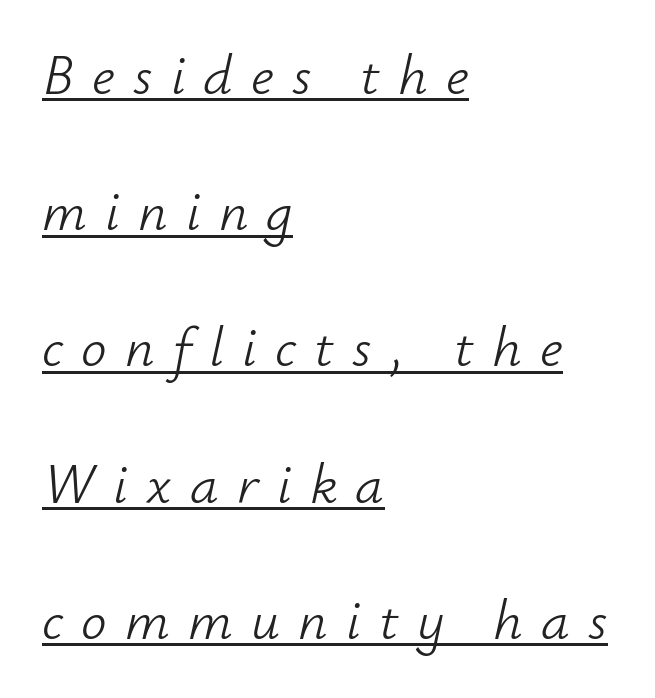
{"italic": "yes", "lean": "right", "slant_degrees": 12, "bold": "no", "weight": "light", "width": "normal", "stroke_contrast": "low", "x_height": "small", "monospaced": "no", "underline": "yes", "align": "left", "line_spacing": "loose", "line_spacing_ratio": 2.39, "letter_spacing": "wide", "letter_spacing_em": 0.32, "glyph_px": 57}
